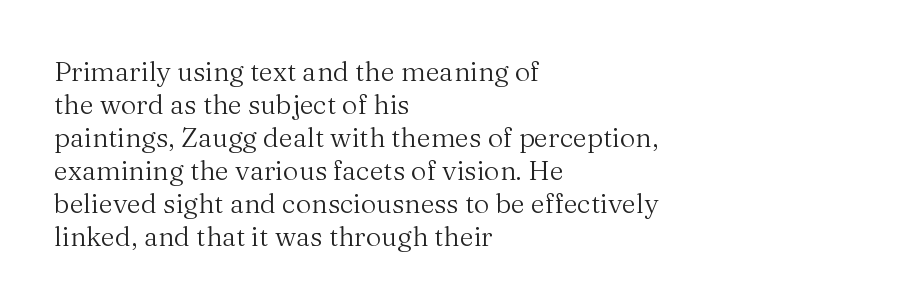
The type sits square on the baseline with zero lean. All the whitespace from short lines collects on the right. Students, note that the glyphs here touch the page at normal intervals. Weight class: somewhere from thin through regular. The foot of each line stays bare and open.
